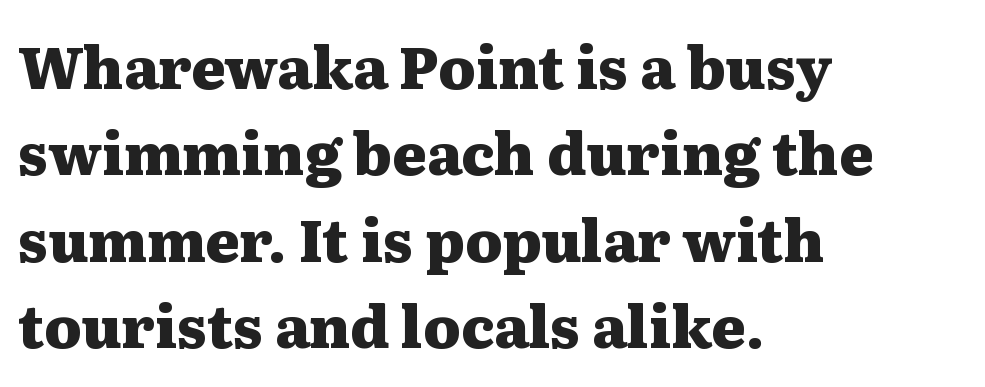
{"serif": "yes", "italic": "no", "bold": "yes", "weight": "heavy", "width": "wide", "stroke_contrast": "medium", "x_height": "medium", "monospaced": "no", "underline": "no", "align": "left", "line_spacing": "normal", "line_spacing_ratio": 1.49, "letter_spacing": "normal", "letter_spacing_em": 0.0, "glyph_px": 58}
